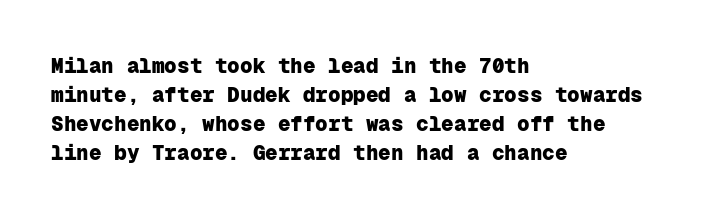
The lines are quadded left. These lines keep a tight, regular rhythm from letter to letter. The gap between lines stays unmarked. It's the straight-up-and-down kind of type. The rendering uses a moderate line-height, typical for paragraphs. Pretty heavy lettering here — definitely bold.
